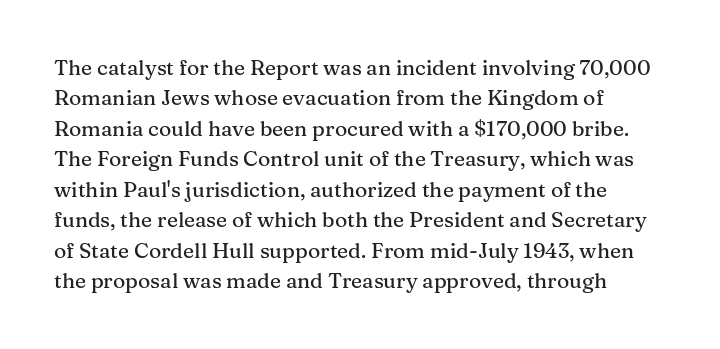
The image shows 21 px text type, upright; set left-aligned, normal line spacing (1.45x), normal letter spacing, not underlined.
